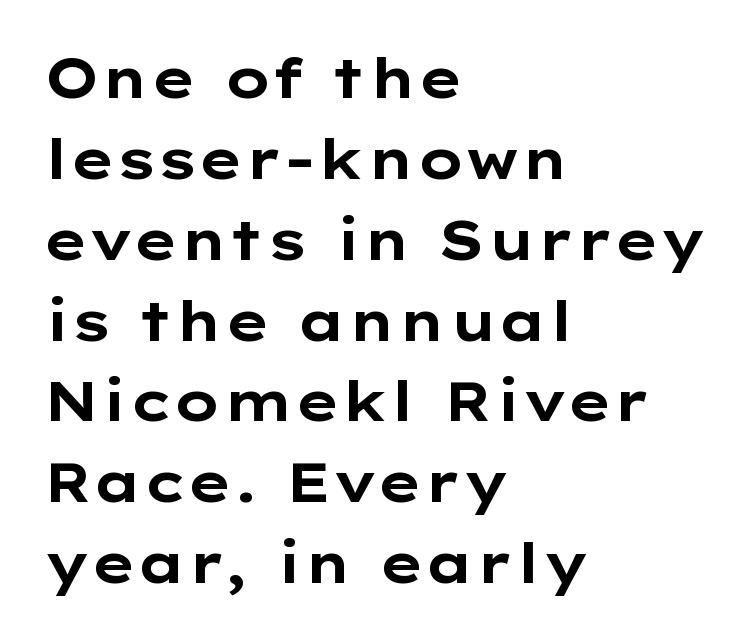
Q: Is the text bold? A: Yes.
Q: Is the text italic (slanted)? A: No, it is upright.
Q: Is the typeface a serif or a sans-serif typeface? A: Sans-serif.
Q: Is the text underlined? A: No.
Q: How is the paragraph aligned? A: Left-aligned.
Q: Is the spacing between letters normal or unusually wide? A: Normal.
Q: Is the spacing between lines tight, normal or loose? A: Normal.
Q: Width (condensed, normal, or wide)? A: Wide.
Q: Stroke contrast? A: Low.
Q: x-height? A: Medium.
Q: Monospaced? A: No.
